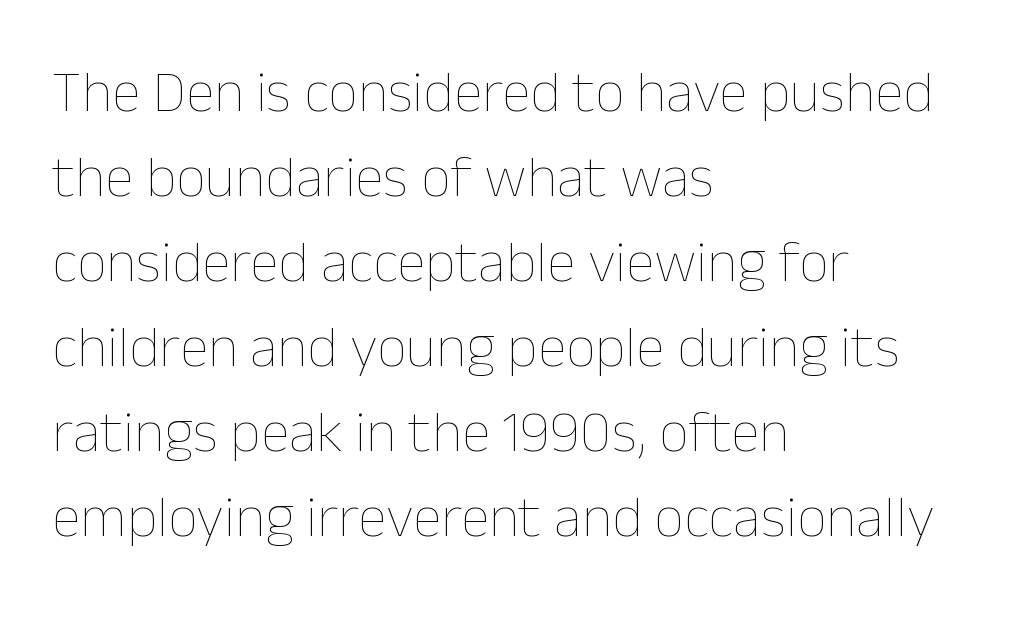
A roman cut, with each character standing at attention. The horizontal fit of the characters is conventional and even. Note the varied advance widths — an 'i' is clearly narrower than an 'm'. Leftover space on each line is placed entirely after the last word. Has an underline been added? It has not.
